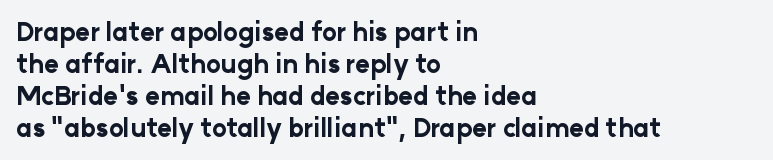
The image shows 25 px bold type, upright; set left-aligned, normal line spacing (1.28x), normal letter spacing, not underlined.
